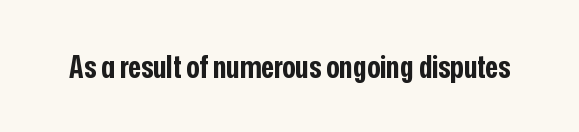
{"serif": "no", "italic": "no", "bold": "yes", "weight": "bold", "width": "condensed", "stroke_contrast": "low", "x_height": "medium", "monospaced": "no", "underline": "no", "letter_spacing": "normal", "letter_spacing_em": 0.0, "glyph_px": 31}
